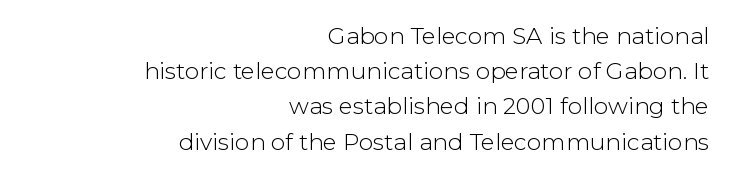
The image shows 23 px text type, upright; set right-aligned, normal line spacing (1.53x), normal letter spacing, not underlined.
